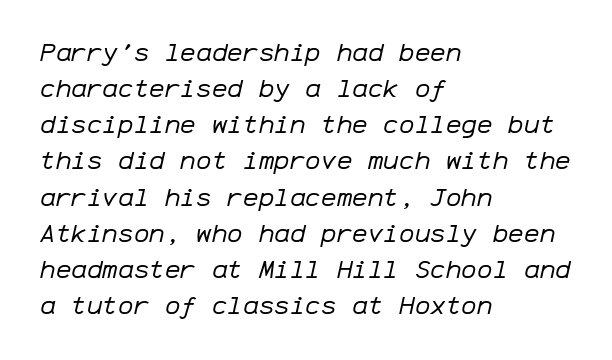
Q: Is the text bold? A: No.
Q: Is the text italic (slanted)? A: Yes, it leans right by about 12 degrees.
Q: Is the text underlined? A: No.
Q: How is the paragraph aligned? A: Left-aligned.
Q: Is the spacing between letters normal or unusually wide? A: Normal.
Q: Is the spacing between lines tight, normal or loose? A: Normal.
